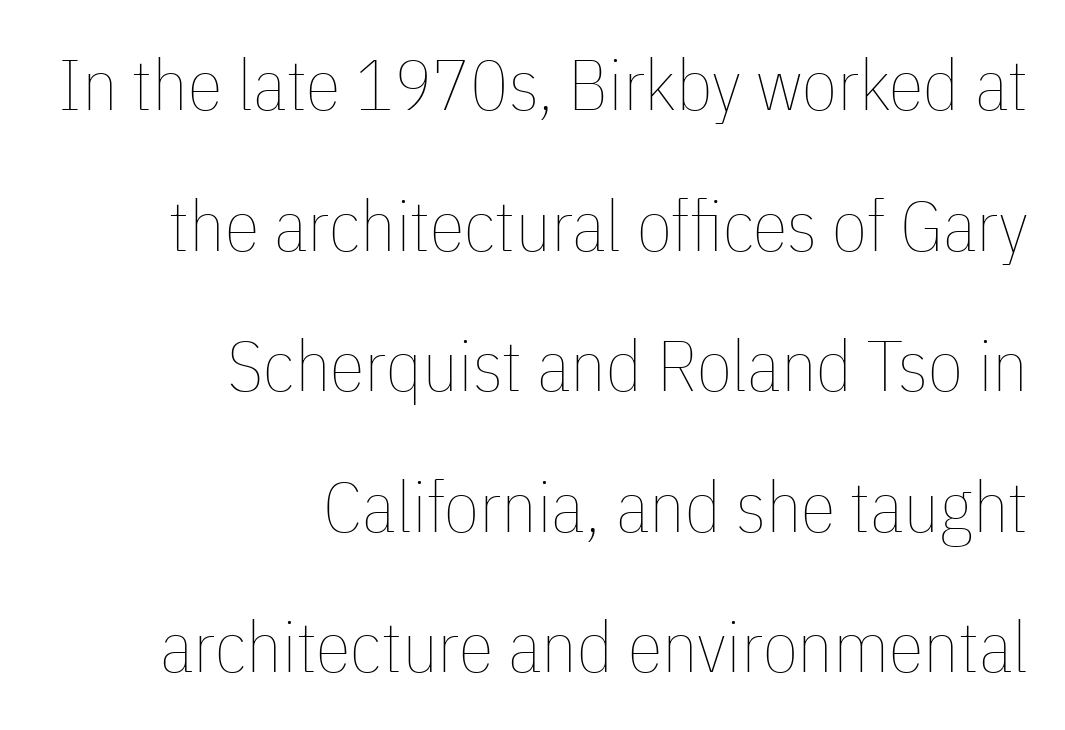
The image shows 71 px thin, condensed type, upright; set right-aligned, loose line spacing (1.98x), normal letter spacing, not underlined; low stroke contrast and a medium x-height.
